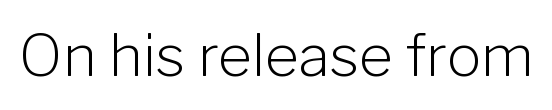
{"serif": "no", "italic": "no", "bold": "no", "weight": "light", "width": "normal", "stroke_contrast": "low", "x_height": "medium", "monospaced": "no", "underline": "no", "letter_spacing": "normal", "letter_spacing_em": 0.0, "glyph_px": 58}
